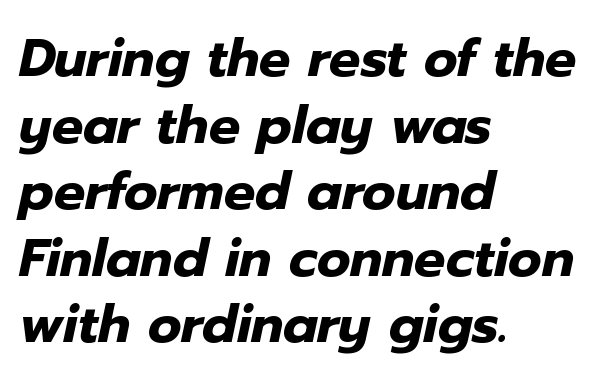
The image shows 52 px heavy type, italic (leaning right); set left-aligned, normal line spacing (1.28x), normal letter spacing, not underlined; low stroke contrast and a medium x-height.
